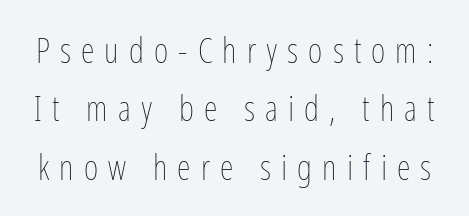
{"italic": "no", "bold": "no", "weight": "thin", "width": "condensed", "stroke_contrast": "low", "x_height": "medium", "monospaced": "no", "underline": "no", "line_spacing": "normal", "line_spacing_ratio": 1.67, "letter_spacing": "wide", "letter_spacing_em": 0.29, "glyph_px": 35}
